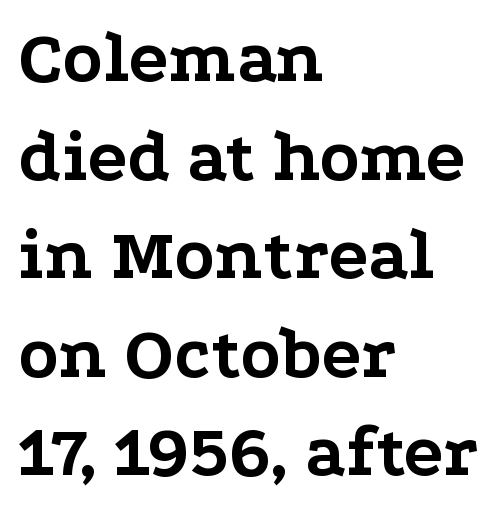
Weight: bold. The letters carry serifs — small finishing strokes at the ends of their stems. The lines are quadded left. Baseline-to-baseline distance is the conventional proportion of letter height.
